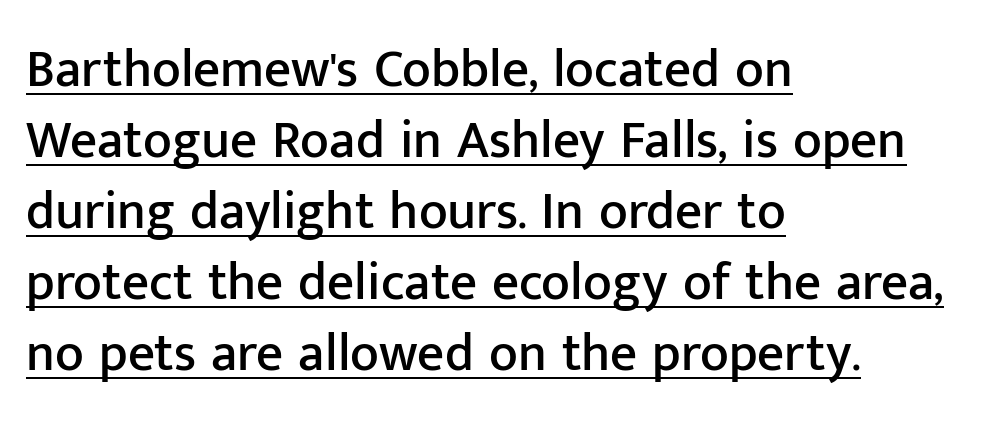
{"serif": "no", "italic": "no", "width": "normal", "stroke_contrast": "low", "x_height": "medium", "monospaced": "no", "underline": "yes", "align": "left", "line_spacing": "normal", "line_spacing_ratio": 1.34, "letter_spacing": "normal", "letter_spacing_em": 0.0, "glyph_px": 53}
